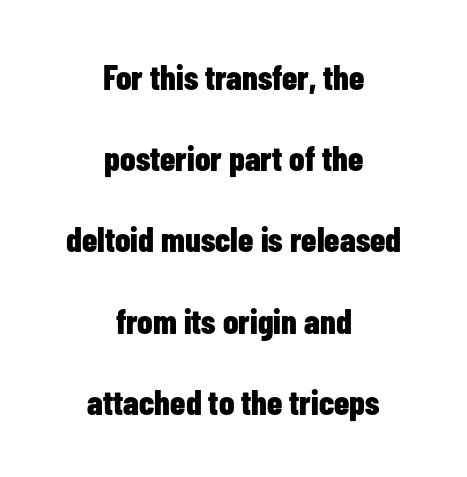
{"serif": "no", "italic": "no", "bold": "yes", "weight": "bold", "width": "condensed", "stroke_contrast": "low", "x_height": "medium", "monospaced": "no", "underline": "no", "align": "center", "line_spacing": "loose", "line_spacing_ratio": 2.32, "letter_spacing": "normal", "letter_spacing_em": 0.0, "glyph_px": 35}
